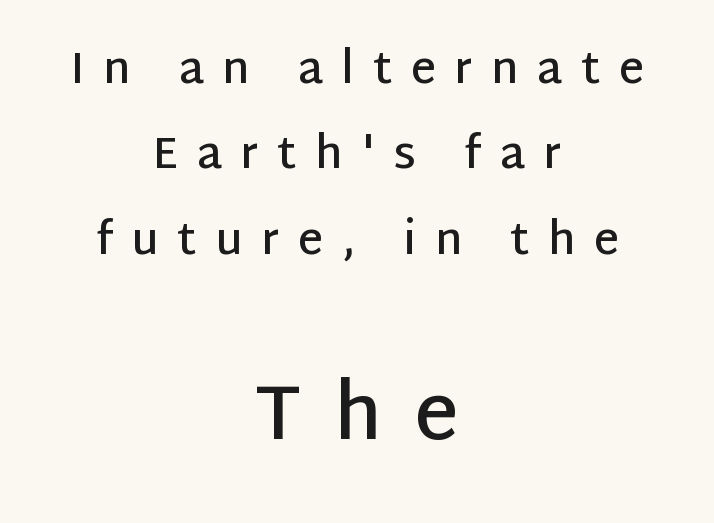
Italic: no, the glyphs are upright roman. Visually the block forms a symmetrical silhouette, jagged on both flanks. Loosely led — the rows are spread out. The letterforms stand isolated, each surrounded by extra space. The face used here is proportionally spaced, like ordinary book or web type.
